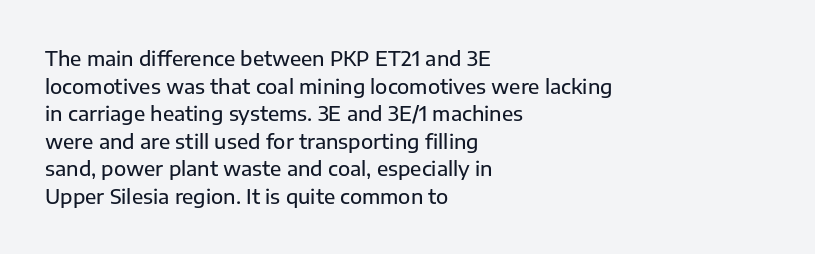
The image shows 20 px text type, upright; set left-aligned, normal line spacing (1.38x), normal letter spacing, not underlined.
